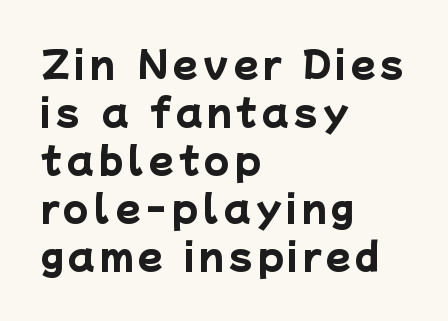
{"serif": "no", "bold": "yes", "weight": "heavy", "width": "normal", "stroke_contrast": "low", "x_height": "medium", "monospaced": "no", "underline": "no", "align": "left", "line_spacing": "normal", "line_spacing_ratio": 1.33, "glyph_px": 36}
